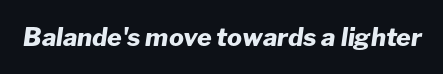
The image shows 25 px bold type, italic (leaning right); set normal letter spacing, not underlined.
